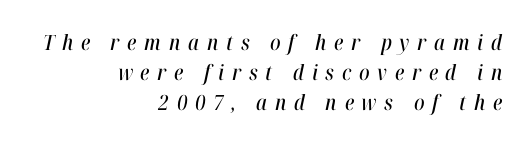
{"italic": "yes", "lean": "right", "slant_degrees": 12, "underline": "no", "align": "right", "line_spacing": "normal", "line_spacing_ratio": 1.42, "letter_spacing": "wide", "letter_spacing_em": 0.37, "glyph_px": 21}
